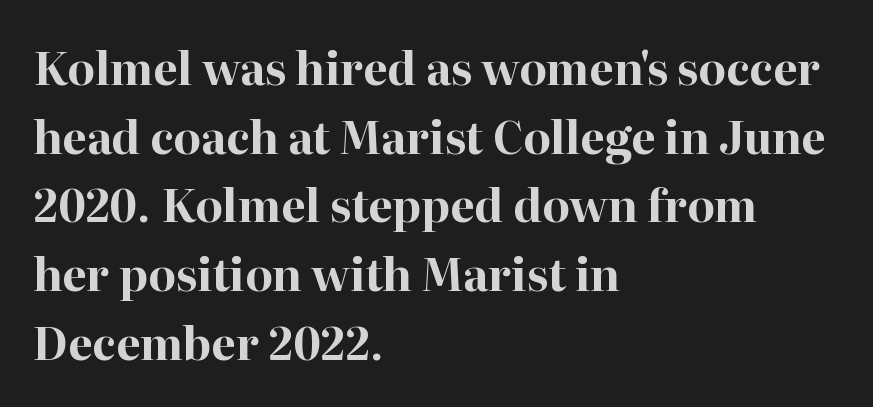
Q: Is the text bold? A: Yes.
Q: Is the text italic (slanted)? A: No, it is upright.
Q: Is the typeface a serif or a sans-serif typeface? A: Serif.
Q: Is the text underlined? A: No.
Q: How is the paragraph aligned? A: Left-aligned.
Q: Is the spacing between letters normal or unusually wide? A: Normal.
Q: Is the spacing between lines tight, normal or loose? A: Normal.
Q: Width (condensed, normal, or wide)? A: Normal.
Q: Stroke contrast? A: High.
Q: x-height? A: Medium.
Q: Monospaced? A: No.
